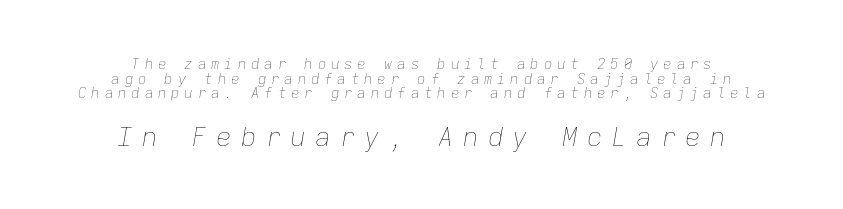
The image shows 26 px text type, italic (leaning right); set centered, tight line spacing (1.05x), unusually wide letter spacing (+0.35 em), not underlined; the second (bottom) block is 1.86x larger.
